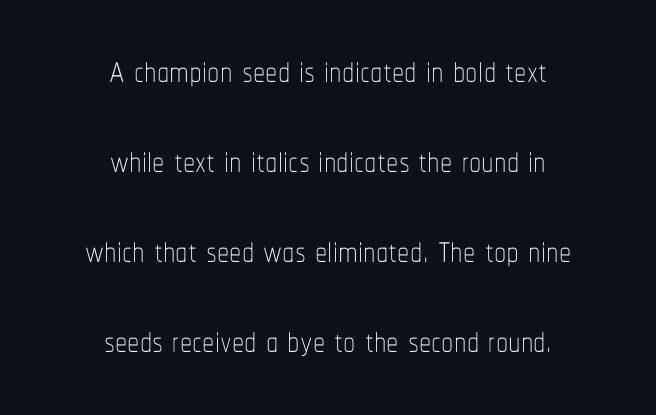
The image shows 49 px thin, condensed type, upright; set centered, line spacing 1.84x, normal letter spacing, not underlined; low stroke contrast and a medium x-height.
